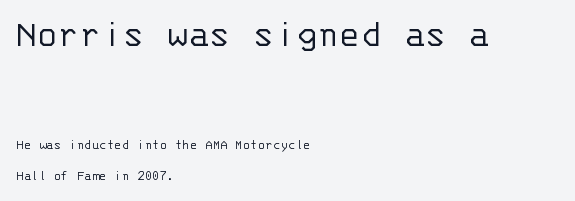
Q: Is the text bold? A: No.
Q: Is the text italic (slanted)? A: No, it is upright.
Q: Is the typeface a serif or a sans-serif typeface? A: Sans-serif.
Q: Is the text underlined? A: No.
Q: How is the paragraph aligned? A: Left-aligned.
Q: Is the spacing between letters normal or unusually wide? A: Normal.
Q: Is the spacing between lines tight, normal or loose? A: Loose.
Q: Which block of text is set in a larger size, the first (top) or the second (bottom)? A: The first (top) one.
Q: Width (condensed, normal, or wide)? A: Normal.
Q: Stroke contrast? A: Low.
Q: x-height? A: Large.
Q: Monospaced? A: Yes.
